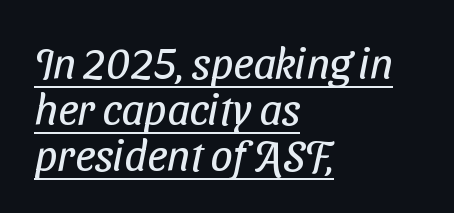
Q: Is the text bold? A: No.
Q: Is the typeface a serif or a sans-serif typeface? A: Sans-serif.
Q: Is the text underlined? A: Yes.
Q: How is the paragraph aligned? A: Left-aligned.
Q: Is the spacing between letters normal or unusually wide? A: Normal.
Q: Is the spacing between lines tight, normal or loose? A: Tight.
Q: Width (condensed, normal, or wide)? A: Condensed.
Q: Stroke contrast? A: Low.
Q: x-height? A: Medium.
Q: Monospaced? A: No.
